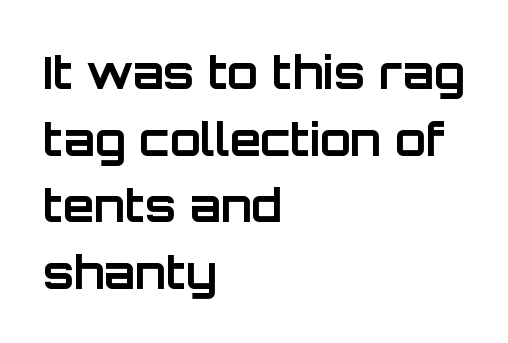
{"serif": "no", "italic": "no", "bold": "yes", "weight": "bold", "width": "normal", "stroke_contrast": "low", "x_height": "large", "monospaced": "no", "underline": "no", "align": "left", "line_spacing": "normal", "line_spacing_ratio": 1.48, "letter_spacing": "normal", "letter_spacing_em": 0.0, "glyph_px": 45}
